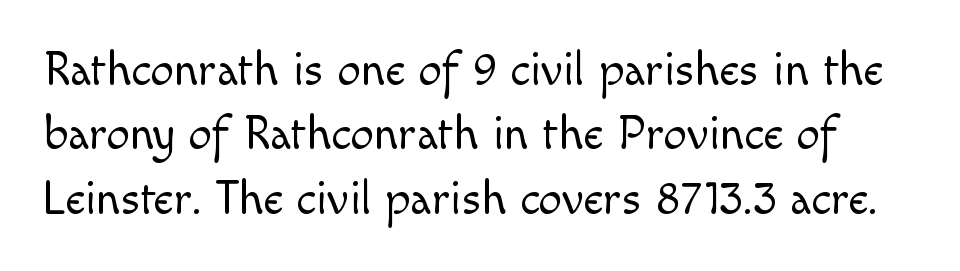
The passage shown has conventional tracking throughout. Here the designer chose a conventional face with non-uniform glyph widths. Check under the words: just untouched page. Letters have the restrained weight of plain body copy at most. Leading: standard.
